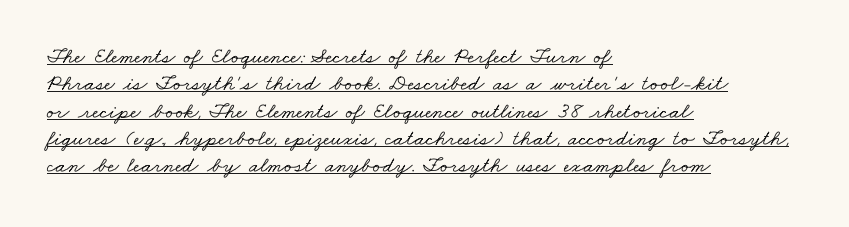
The image shows 22 px text type; set left-aligned, line spacing 1.24x, normal letter spacing, underlined.
